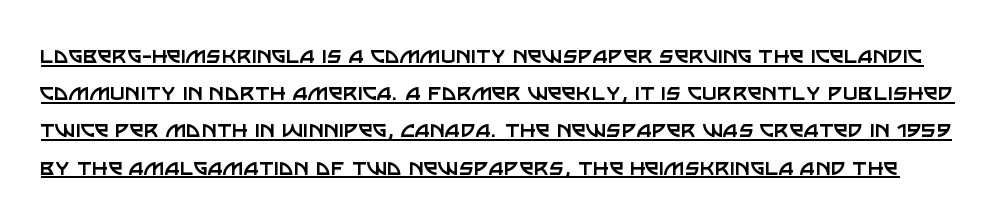
When letters stand straight like this, we call the style roman or upright. A continuous stroke trails under the words, as in a hyperlink. Horizontal bands of white between lines are of average thickness. No letter is thick-stroked: the sample isn't bold. Honestly, the letter spacing is just normal — you wouldn't notice it.
